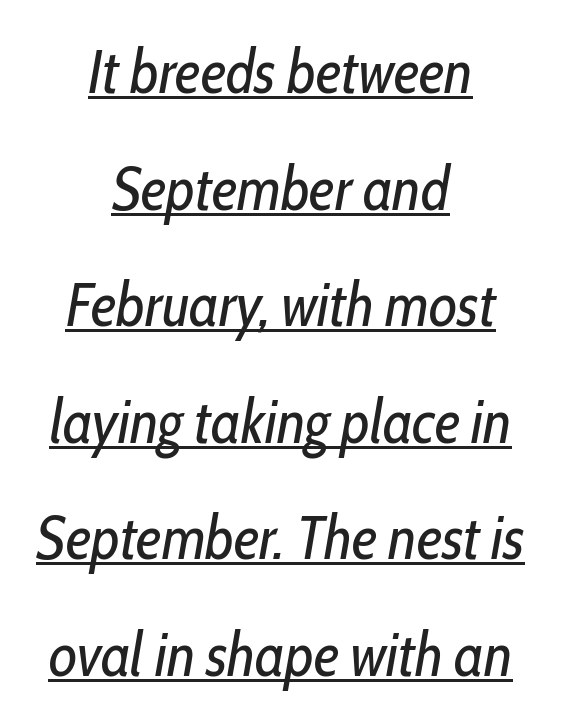
Q: Is the text bold? A: No.
Q: Is the text italic (slanted)? A: Yes, it leans right by about 10 degrees.
Q: Is the text underlined? A: Yes.
Q: How is the paragraph aligned? A: Centered.
Q: Is the spacing between letters normal or unusually wide? A: Normal.
Q: Is the spacing between lines tight, normal or loose? A: Loose.
Q: Width (condensed, normal, or wide)? A: Condensed.
Q: Stroke contrast? A: Low.
Q: x-height? A: Medium.
Q: Monospaced? A: No.
